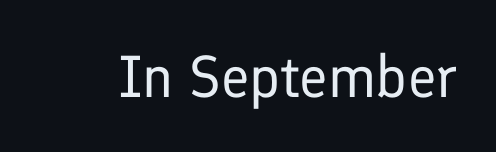
Q: Is the text bold? A: No.
Q: Is the text italic (slanted)? A: No, it is upright.
Q: Is the typeface a serif or a sans-serif typeface? A: Sans-serif.
Q: Is the text underlined? A: No.
Q: Is the spacing between letters normal or unusually wide? A: Normal.
Q: Width (condensed, normal, or wide)? A: Normal.
Q: Stroke contrast? A: Low.
Q: x-height? A: Medium.
Q: Monospaced? A: No.
